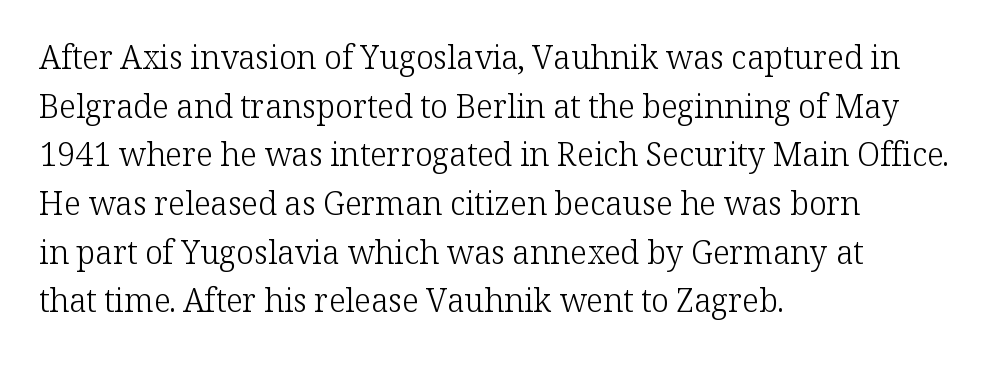
Q: Is the text bold? A: No.
Q: Is the text italic (slanted)? A: No, it is upright.
Q: Is the typeface a serif or a sans-serif typeface? A: Serif.
Q: Is the text underlined? A: No.
Q: How is the paragraph aligned? A: Left-aligned.
Q: Is the spacing between letters normal or unusually wide? A: Normal.
Q: Is the spacing between lines tight, normal or loose? A: Normal.
Q: Width (condensed, normal, or wide)? A: Normal.
Q: Stroke contrast? A: Low.
Q: x-height? A: Medium.
Q: Monospaced? A: No.
